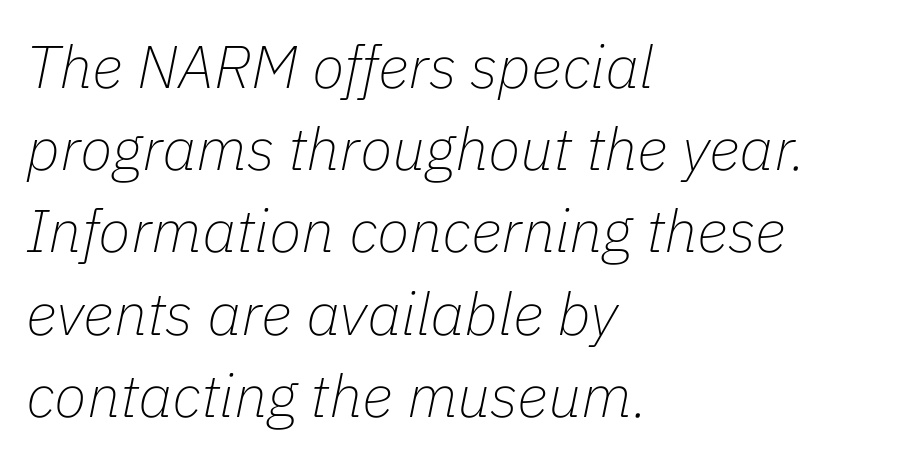
Regular leading. Looks like regular typesetting: each glyph gets only the width it needs. The line texture is even and compact thanks to regular tracking. Weight: regular or lighter. The whole block is typeset with a tilt. The string is rendered with underlining switched off.
